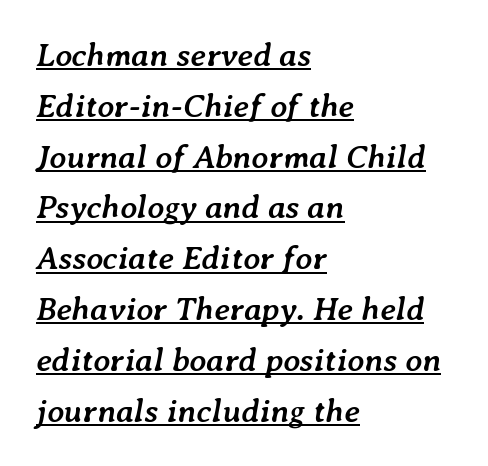
All the whitespace from short lines collects on the right. This sample carries an underscore along the baseline area. Note the varied advance widths — an 'i' is clearly narrower than an 'm'. Each word holds together tightly as a unit, with standard inter-letter gaps. Regular leading.
